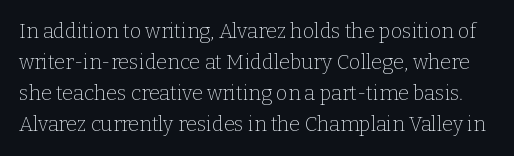
Q: Is the text bold? A: No.
Q: Is the text italic (slanted)? A: No, it is upright.
Q: Is the text underlined? A: No.
Q: Is the spacing between letters normal or unusually wide? A: Normal.
Q: Is the spacing between lines tight, normal or loose? A: Normal.
